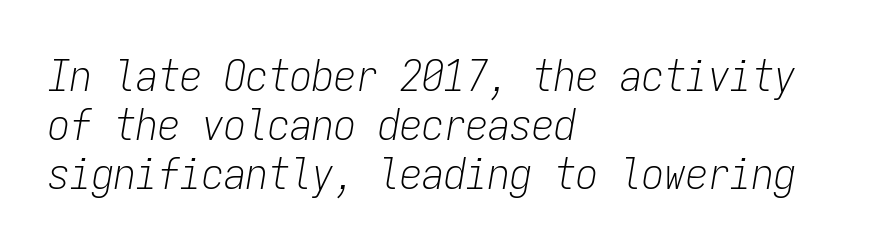
Q: Is the text bold? A: No.
Q: Is the text italic (slanted)? A: Yes, it leans right by about 9 degrees.
Q: Is the text underlined? A: No.
Q: How is the paragraph aligned? A: Left-aligned.
Q: Is the spacing between letters normal or unusually wide? A: Normal.
Q: Is the spacing between lines tight, normal or loose? A: Tight.
Q: Width (condensed, normal, or wide)? A: Condensed.
Q: Stroke contrast? A: Low.
Q: x-height? A: Medium.
Q: Monospaced? A: Yes.
